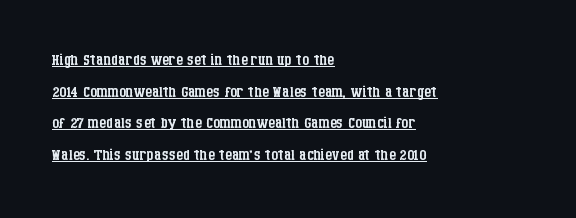
The image shows 22 px text type, upright; set left-aligned, normal line spacing (1.44x), normal letter spacing, underlined.
